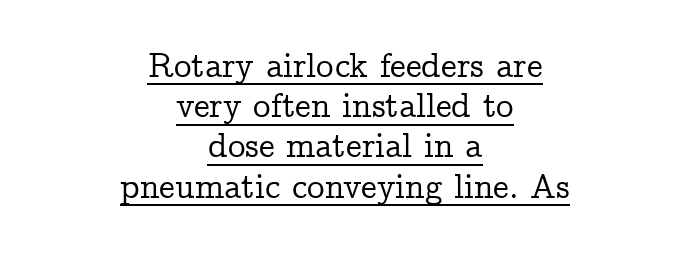
The image shows 35 px serif type, upright; set centered, tight line spacing (1.15x), normal letter spacing, underlined; low stroke contrast and a medium x-height.
